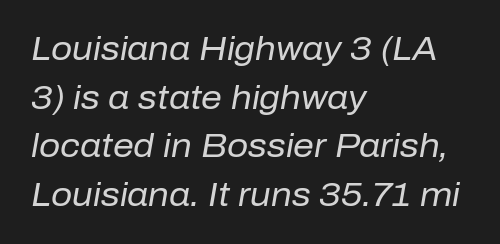
The image shows 33 px regular-weight type, italic (leaning right); set left-aligned, normal line spacing (1.47x), normal letter spacing, not underlined; low stroke contrast and a medium x-height.
